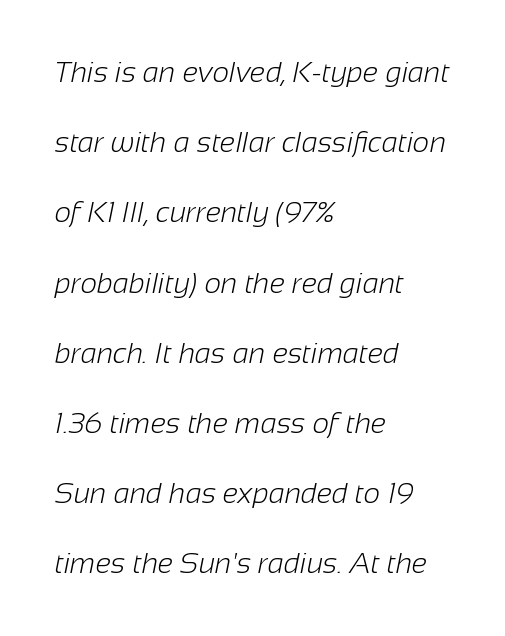
The image shows 29 px light sans-serif type; set left-aligned, loose line spacing (2.42x), normal letter spacing, not underlined; low stroke contrast and a medium x-height.
